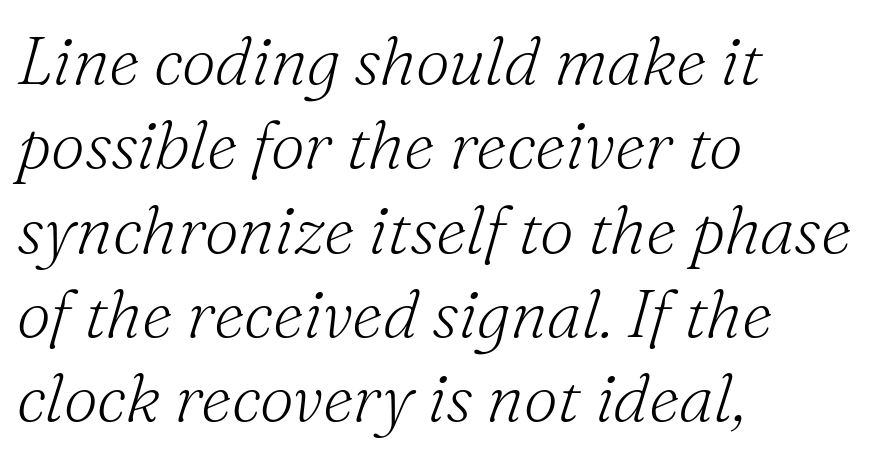
The image shows 68 px light serif type, italic (leaning right); set left-aligned, line spacing 1.24x, normal letter spacing, not underlined; medium stroke contrast and a small x-height.
